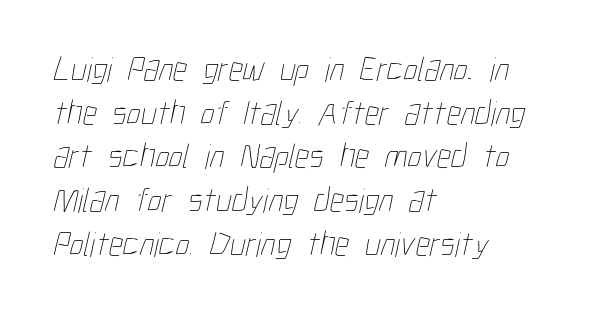
The image shows 35 px thin, condensed type; set left-aligned, normal line spacing (1.25x), normal letter spacing, not underlined; low stroke contrast and a medium x-height.
